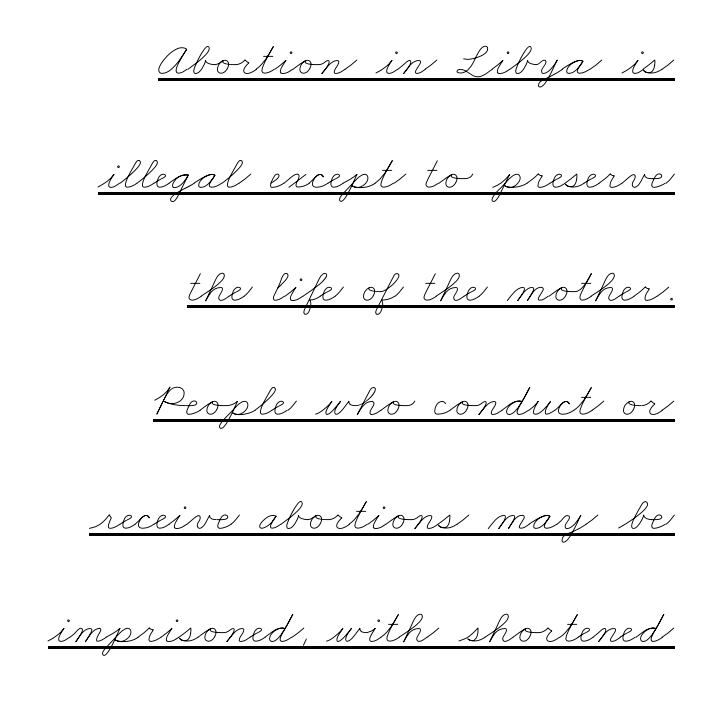
The image shows 49 px thin, wide type; set right-aligned, loose line spacing (2.32x), normal letter spacing, underlined; low stroke contrast and a small x-height.
